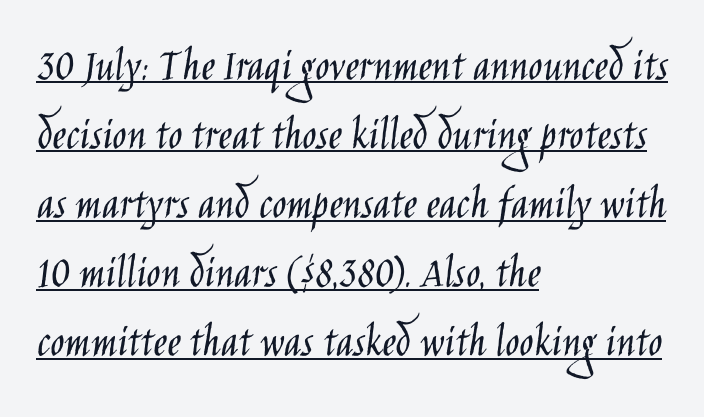
{"serif": "no", "bold": "no", "weight": "light", "width": "condensed", "stroke_contrast": "low", "x_height": "large", "monospaced": "no", "underline": "yes", "align": "left", "line_spacing": "normal", "line_spacing_ratio": 1.47, "letter_spacing": "normal", "letter_spacing_em": 0.0, "glyph_px": 47}
